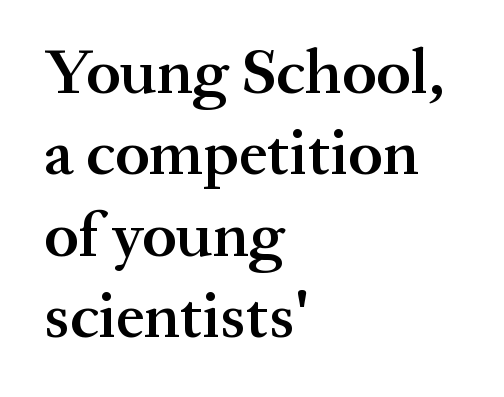
The paragraph has a hard left edge and a soft right edge. Check where the strokes stop: tiny serifs finish them off. This sample has the flowing, uneven cadence of proportional lettering. The foot of each line stays bare and open. These words are printed semibold, heavier than regular yet not bold.
